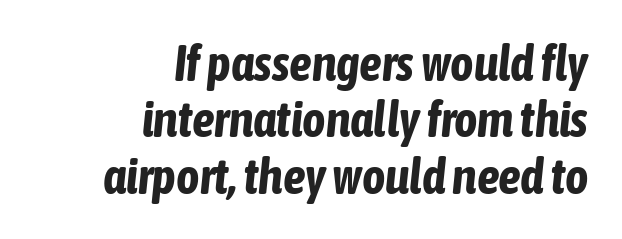
{"italic": "yes", "lean": "right", "slant_degrees": 6, "bold": "yes", "weight": "bold", "width": "condensed", "stroke_contrast": "low", "x_height": "medium", "monospaced": "no", "underline": "no", "align": "right", "line_spacing": "tight", "line_spacing_ratio": 1.13, "letter_spacing": "normal", "letter_spacing_em": 0.0, "glyph_px": 50}
